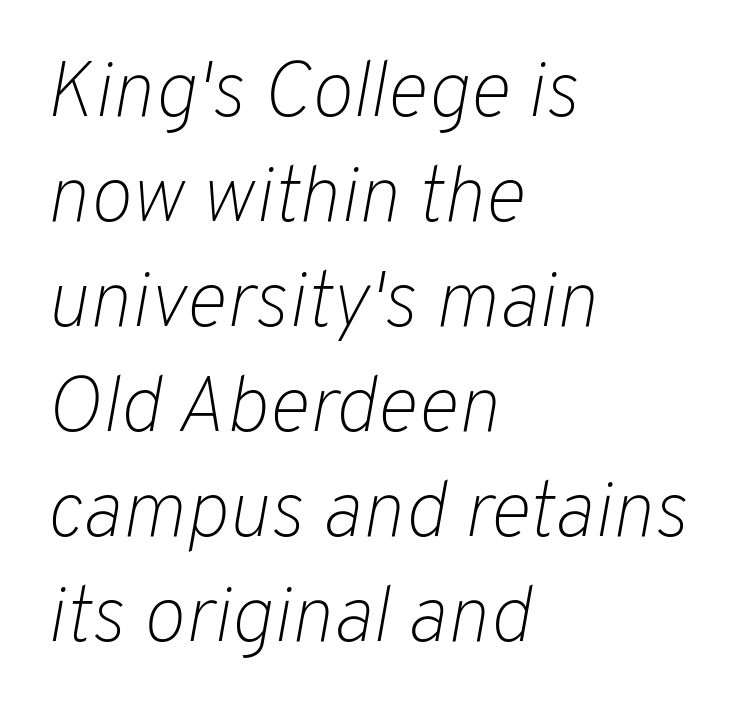
Q: Is the text bold? A: No.
Q: Is the text italic (slanted)? A: Yes, it leans right by about 10 degrees.
Q: Is the text underlined? A: No.
Q: How is the paragraph aligned? A: Left-aligned.
Q: Is the spacing between letters normal or unusually wide? A: Normal.
Q: Is the spacing between lines tight, normal or loose? A: Normal.
Q: Width (condensed, normal, or wide)? A: Normal.
Q: Stroke contrast? A: Low.
Q: x-height? A: Medium.
Q: Monospaced? A: No.
